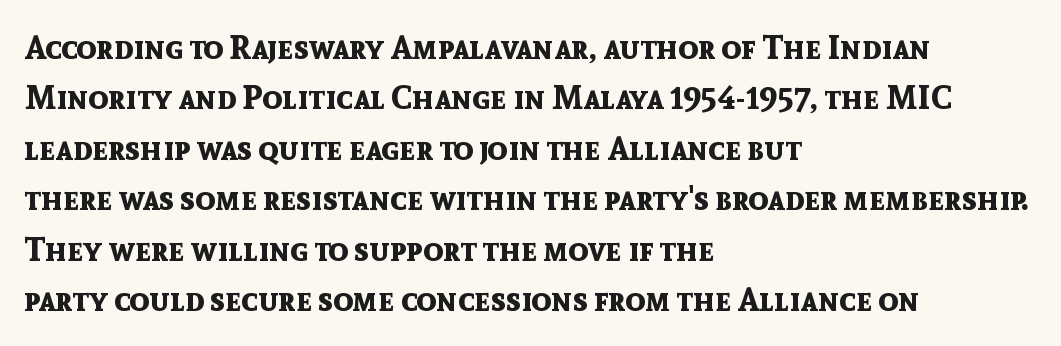
Q: Is the text bold? A: Yes.
Q: Is the text italic (slanted)? A: No, it is upright.
Q: Is the typeface a serif or a sans-serif typeface? A: Sans-serif.
Q: Is the text underlined? A: No.
Q: How is the paragraph aligned? A: Left-aligned.
Q: Is the spacing between letters normal or unusually wide? A: Normal.
Q: Is the spacing between lines tight, normal or loose? A: Normal.
Q: Width (condensed, normal, or wide)? A: Normal.
Q: x-height? A: Medium.
Q: Monospaced? A: No.
